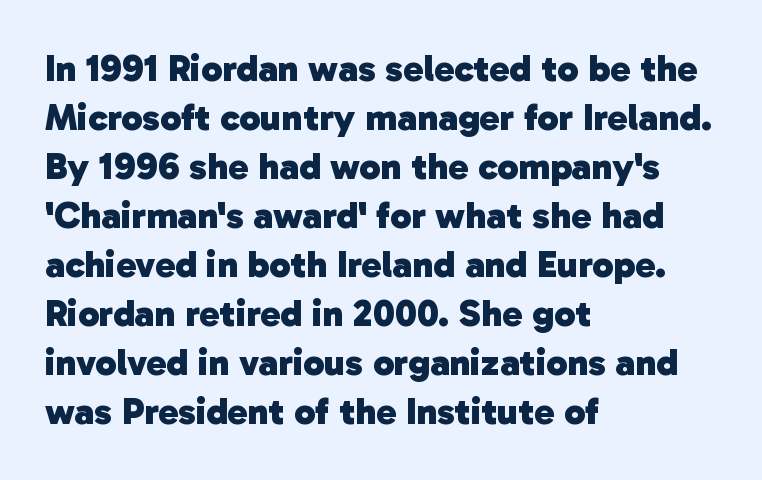
{"serif": "no", "bold": "yes", "weight": "heavy", "width": "normal", "stroke_contrast": "low", "x_height": "medium", "monospaced": "no", "underline": "no", "align": "left", "line_spacing": "normal", "line_spacing_ratio": 1.29, "letter_spacing": "normal", "letter_spacing_em": 0.0, "glyph_px": 38}
